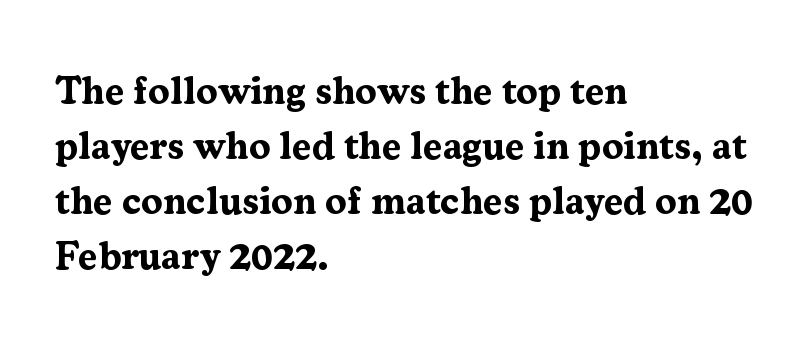
Q: Is the text bold? A: Yes.
Q: Is the text italic (slanted)? A: No, it is upright.
Q: Is the typeface a serif or a sans-serif typeface? A: Serif.
Q: Is the text underlined? A: No.
Q: How is the paragraph aligned? A: Left-aligned.
Q: Is the spacing between letters normal or unusually wide? A: Normal.
Q: Is the spacing between lines tight, normal or loose? A: Normal.
Q: Width (condensed, normal, or wide)? A: Normal.
Q: Stroke contrast? A: Medium.
Q: x-height? A: Medium.
Q: Monospaced? A: No.
